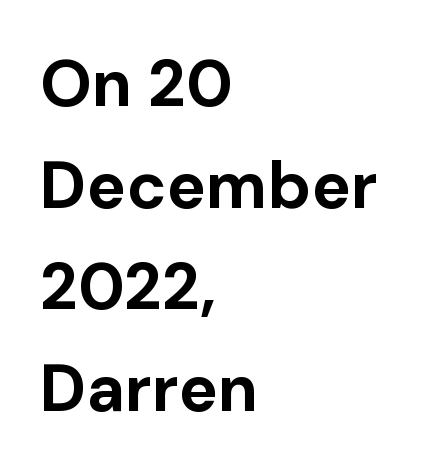
{"serif": "no", "italic": "no", "bold": "yes", "weight": "bold", "width": "normal", "stroke_contrast": "low", "x_height": "medium", "monospaced": "no", "underline": "no", "align": "left", "line_spacing": "normal", "line_spacing_ratio": 1.54, "letter_spacing": "normal", "letter_spacing_em": 0.0, "glyph_px": 66}
